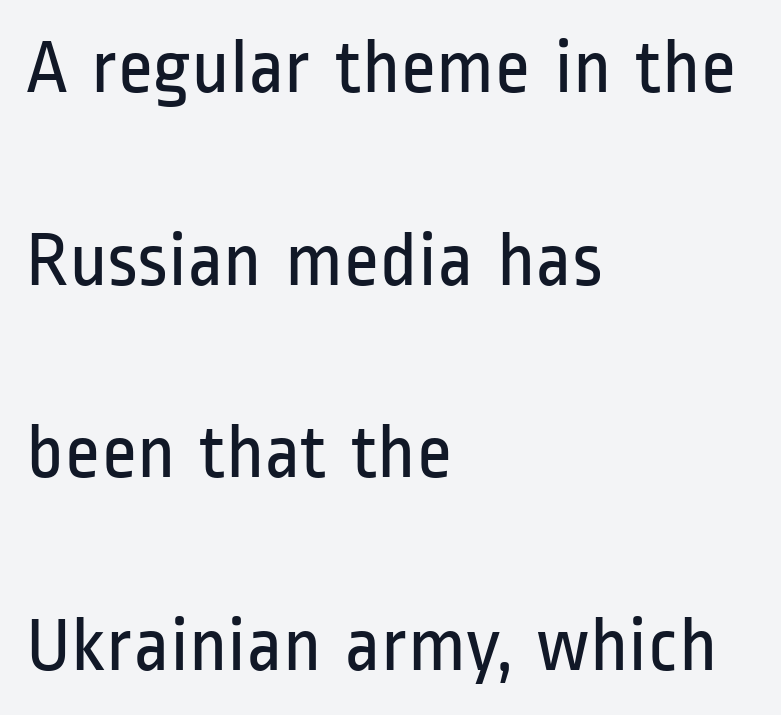
A typesetter would call this proportional, since set widths differ per character. Every character sits straight up, as roman type does. One glance says open: line gaps are wider than usual. One-word summary of the alignment: left. Standard letterfit; no display-style spreading of the glyphs. A sans-serif font was chosen for this passage.
